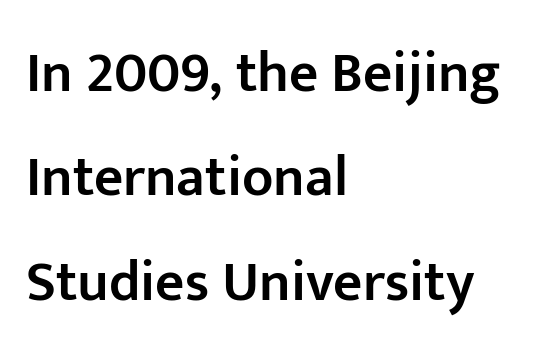
{"serif": "no", "italic": "no", "bold": "semi", "weight": "semibold", "width": "normal", "stroke_contrast": "low", "x_height": "medium", "monospaced": "no", "underline": "no", "align": "left", "line_spacing_ratio": 1.83, "letter_spacing": "normal", "letter_spacing_em": 0.0, "glyph_px": 57}
